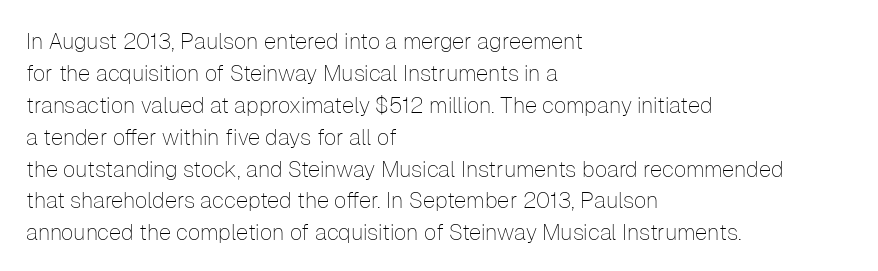
Q: Is the text bold? A: No.
Q: Is the text italic (slanted)? A: No, it is upright.
Q: Is the text underlined? A: No.
Q: How is the paragraph aligned? A: Left-aligned.
Q: Is the spacing between letters normal or unusually wide? A: Normal.
Q: Is the spacing between lines tight, normal or loose? A: Normal.
